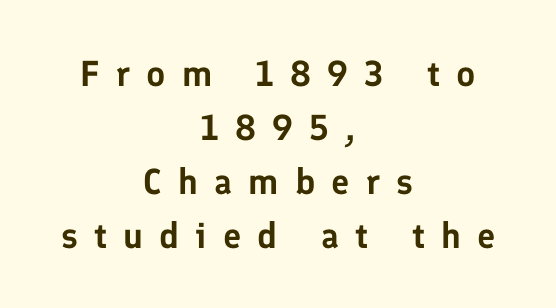
{"serif": "no", "italic": "no", "width": "normal", "stroke_contrast": "low", "x_height": "medium", "monospaced": "no", "underline": "no", "align": "center", "line_spacing": "normal", "line_spacing_ratio": 1.5, "letter_spacing": "wide", "letter_spacing_em": 0.45, "glyph_px": 36}
